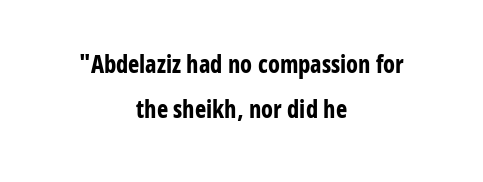
The image shows 24 px bold type, upright; set centered, line spacing 1.87x, normal letter spacing, not underlined.
